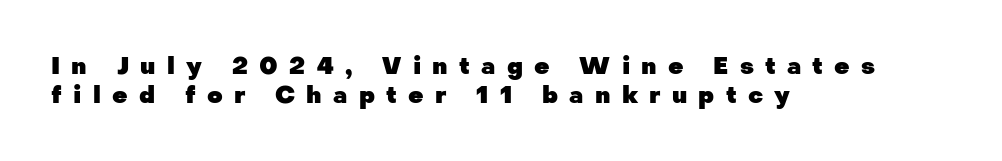
Q: Is the text bold? A: Yes.
Q: Is the text italic (slanted)? A: No, it is upright.
Q: Is the text underlined? A: No.
Q: How is the paragraph aligned? A: Left-aligned.
Q: Is the spacing between letters normal or unusually wide? A: Unusually wide.
